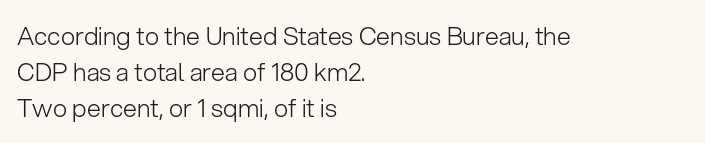
{"italic": "no", "bold": "no", "underline": "no", "align": "left", "line_spacing": "normal", "line_spacing_ratio": 1.44, "letter_spacing": "normal", "letter_spacing_em": 0.0, "glyph_px": 25}
